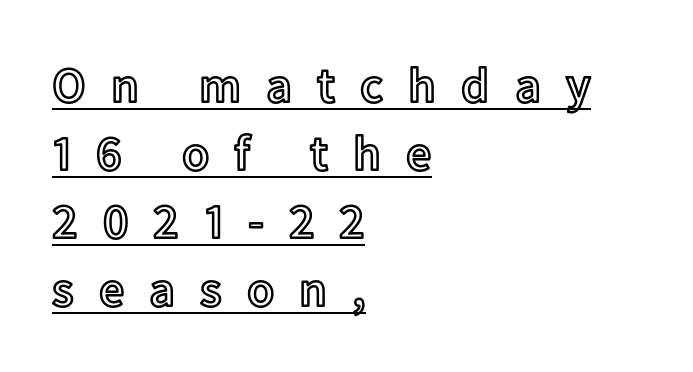
{"italic": "no", "width": "normal", "x_height": "medium", "monospaced": "no", "underline": "yes", "align": "left", "line_spacing": "normal", "line_spacing_ratio": 1.36, "letter_spacing": "wide", "letter_spacing_em": 0.5, "glyph_px": 50}
